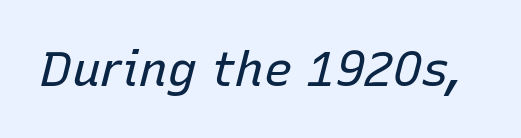
{"italic": "yes", "lean": "right", "slant_degrees": 15, "bold": "no", "weight": "regular", "width": "normal", "stroke_contrast": "low", "x_height": "medium", "monospaced": "no", "underline": "no", "letter_spacing": "normal", "letter_spacing_em": 0.0, "glyph_px": 48}
